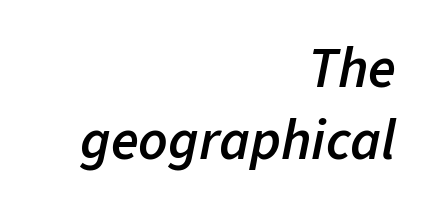
{"italic": "yes", "lean": "right", "slant_degrees": 11, "bold": "semi", "weight": "semibold", "width": "normal", "stroke_contrast": "low", "x_height": "medium", "monospaced": "no", "underline": "no", "align": "right", "line_spacing": "normal", "line_spacing_ratio": 1.26, "letter_spacing": "normal", "letter_spacing_em": 0.0, "glyph_px": 57}
